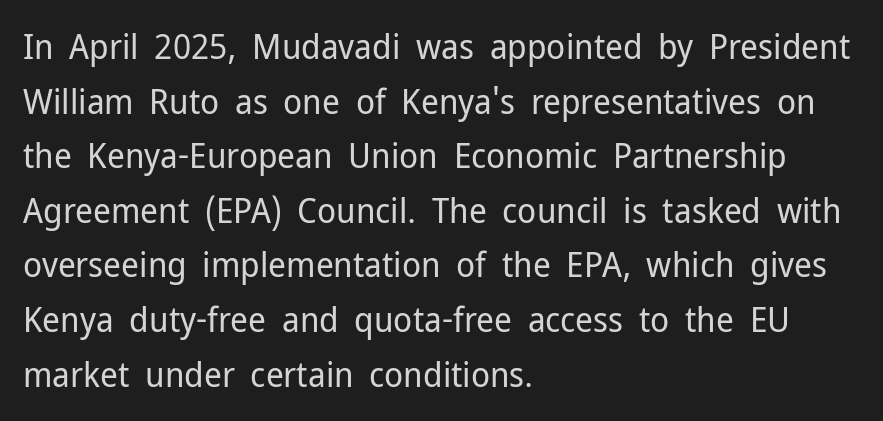
Notice how the passage keeps a crisp vertical edge on the left only. Ordinary non-slanted type is in use. The strokes carry an ordinary text weight at most. The foot of each line stays bare and open.
